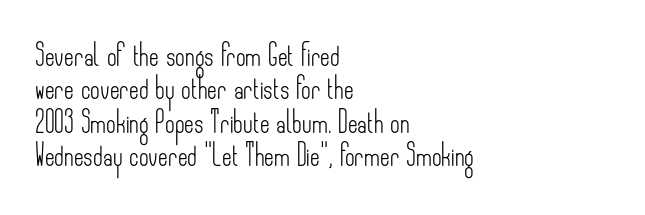
The image shows 21 px text type, upright; set left-aligned, normal line spacing (1.59x), normal letter spacing, not underlined.
